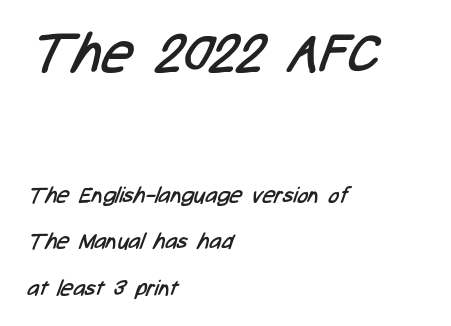
The image shows 54 px regular-weight, condensed sans-serif type; set left-aligned, loose line spacing (2.12x), normal letter spacing, not underlined; the first (top) block is 2.45x larger; low stroke contrast and a medium x-height.
